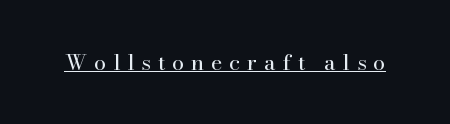
Rendered with straight, roman letterforms. The font is comparable to plain body text, perhaps lighter. This is underlined copy, the kind a proofreader might mark for attention. Honestly, the letter spacing is so wide it's the main thing you notice.
